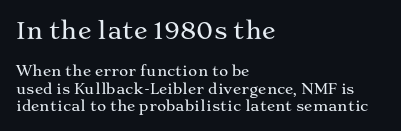
{"italic": "no", "underline": "no", "align": "left", "line_spacing_ratio": 1.22, "letter_spacing": "normal", "letter_spacing_em": 0.0, "larger_block": "first", "size_ratio": 1.64, "glyph_px": 23}
